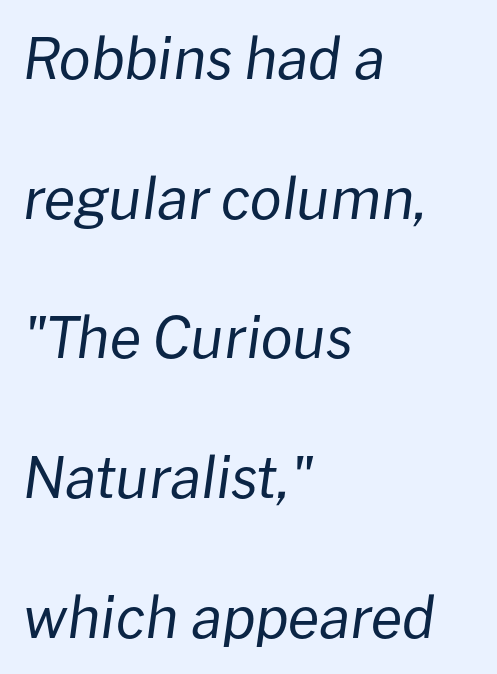
Q: Is the text bold? A: No.
Q: Is the text italic (slanted)? A: Yes, it leans right by about 8 degrees.
Q: Is the text underlined? A: No.
Q: How is the paragraph aligned? A: Left-aligned.
Q: Is the spacing between letters normal or unusually wide? A: Normal.
Q: Is the spacing between lines tight, normal or loose? A: Loose.
Q: Width (condensed, normal, or wide)? A: Normal.
Q: Stroke contrast? A: Low.
Q: x-height? A: Medium.
Q: Monospaced? A: No.
